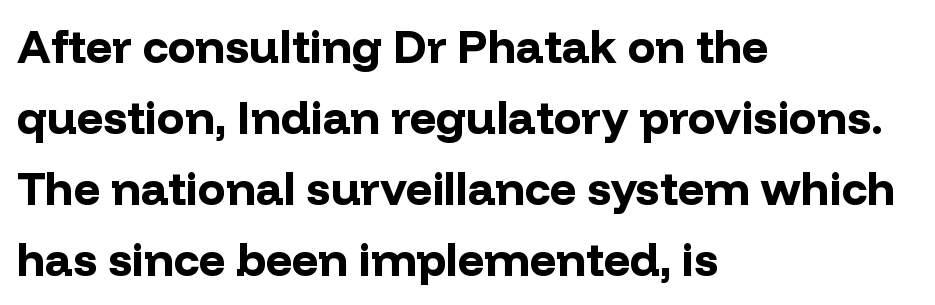
What weight is shown? A full bold with thick strokes. Here the glyphs are tracked normally, forming tight word shapes. The letters carry no serifs — their stems end cleanly without finishing strokes. The rag falls on the right side of this text block.
